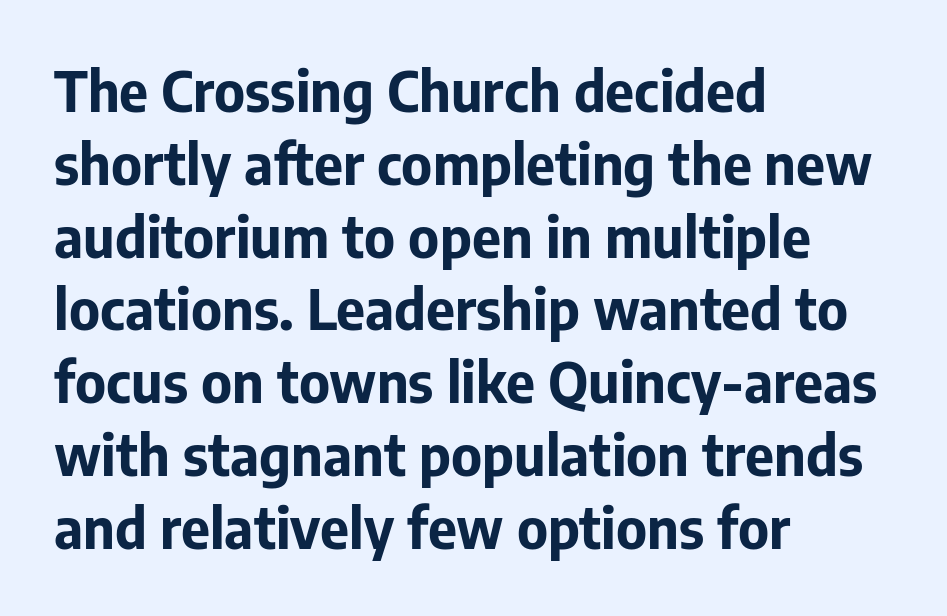
{"serif": "no", "italic": "no", "bold": "yes", "weight": "bold", "width": "normal", "stroke_contrast": "low", "x_height": "medium", "monospaced": "no", "underline": "no", "align": "left", "line_spacing": "normal", "line_spacing_ratio": 1.3, "letter_spacing": "normal", "letter_spacing_em": 0.0, "glyph_px": 56}
